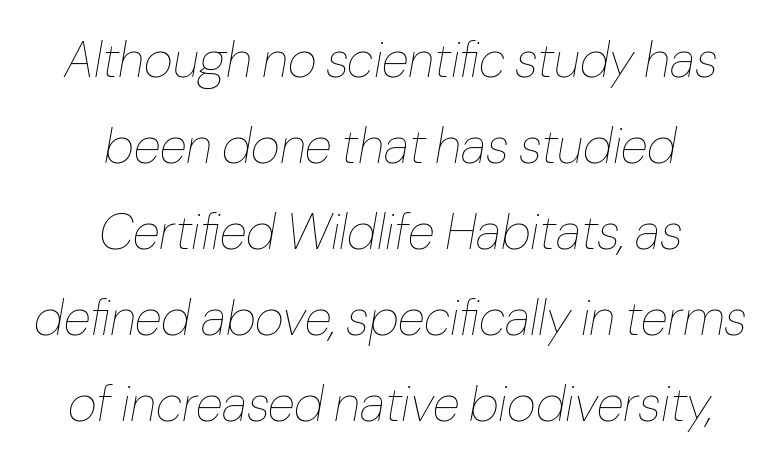
{"italic": "yes", "lean": "right", "slant_degrees": 10, "bold": "no", "weight": "thin", "width": "normal", "stroke_contrast": "low", "x_height": "medium", "monospaced": "no", "underline": "no", "align": "center", "line_spacing_ratio": 1.72, "letter_spacing": "normal", "letter_spacing_em": 0.0, "glyph_px": 50}
